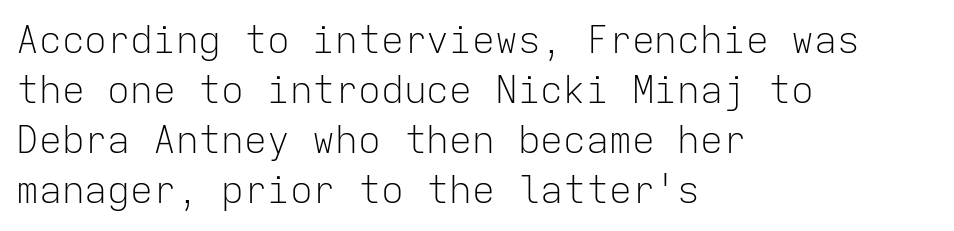
Q: Is the text bold? A: No.
Q: Is the text italic (slanted)? A: No, it is upright.
Q: Is the typeface a serif or a sans-serif typeface? A: Sans-serif.
Q: Is the text underlined? A: No.
Q: How is the paragraph aligned? A: Left-aligned.
Q: Is the spacing between letters normal or unusually wide? A: Normal.
Q: Is the spacing between lines tight, normal or loose? A: Normal.
Q: Width (condensed, normal, or wide)? A: Normal.
Q: Stroke contrast? A: Low.
Q: x-height? A: Medium.
Q: Monospaced? A: Yes.
